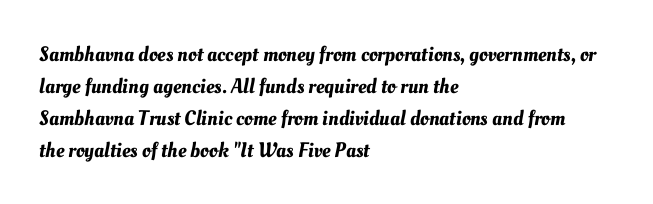
The image shows 21 px text type; set left-aligned, normal line spacing (1.52x), normal letter spacing, not underlined.
